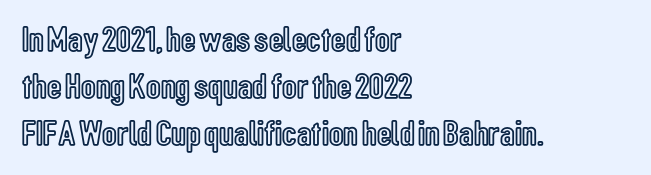
Characters remain perfectly vertical along every line. Standard letterfit; no display-style spreading of the glyphs. Quick note: underline off. This sample is left-justified, so line endings fall wherever the words run out. The block of text has a typical density, with ordinary space between rows. The passage shown is typed in a proportional face where columns would drift.
